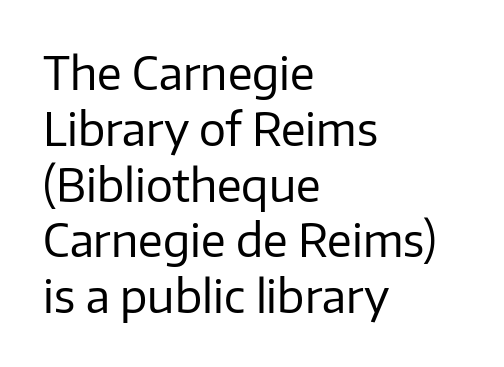
Q: Is the text bold? A: No.
Q: Is the text italic (slanted)? A: No, it is upright.
Q: Is the typeface a serif or a sans-serif typeface? A: Sans-serif.
Q: Is the text underlined? A: No.
Q: How is the paragraph aligned? A: Left-aligned.
Q: Is the spacing between letters normal or unusually wide? A: Normal.
Q: Width (condensed, normal, or wide)? A: Normal.
Q: Stroke contrast? A: Low.
Q: x-height? A: Medium.
Q: Monospaced? A: No.
